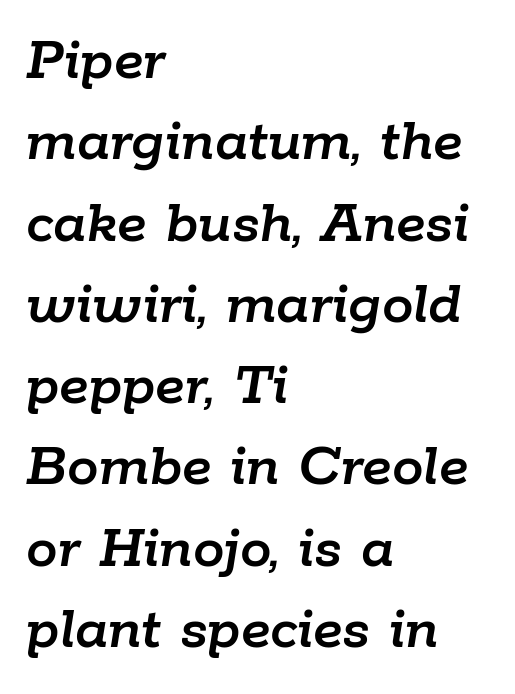
Words appear dense and cohesive because spacing is normal. Every row of glyphs begins at an identical x-position on the left. The face used here is proportionally spaced, like ordinary book or web type. Leading: standard. The specimen reads as italic at a glance.
